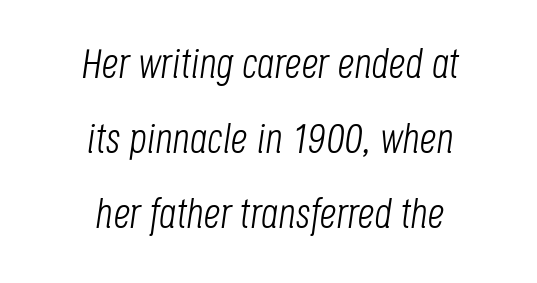
Each row of text sits above clean, open space. The letterforms sit at book weight or below. Emphasis-style slanted type is in use. Spacing verdict: proportional, widths tailored to each character. Layout note: lines centered.
